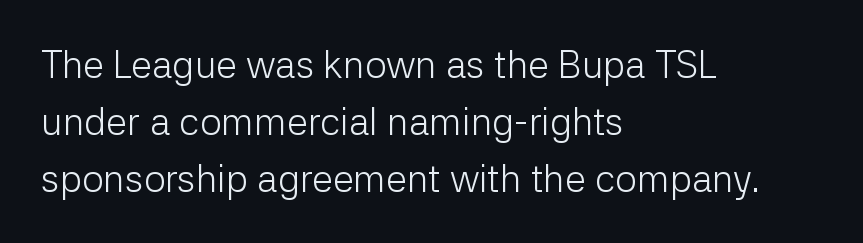
A normal amount of white space separates one row of letters from the next. The lettering holds an erect, upright posture throughout. Any mark beneath the type? The region is blank. Each word holds together tightly as a unit, with standard inter-letter gaps. Think of a printed novel: that variable character pitch is what you see here.
